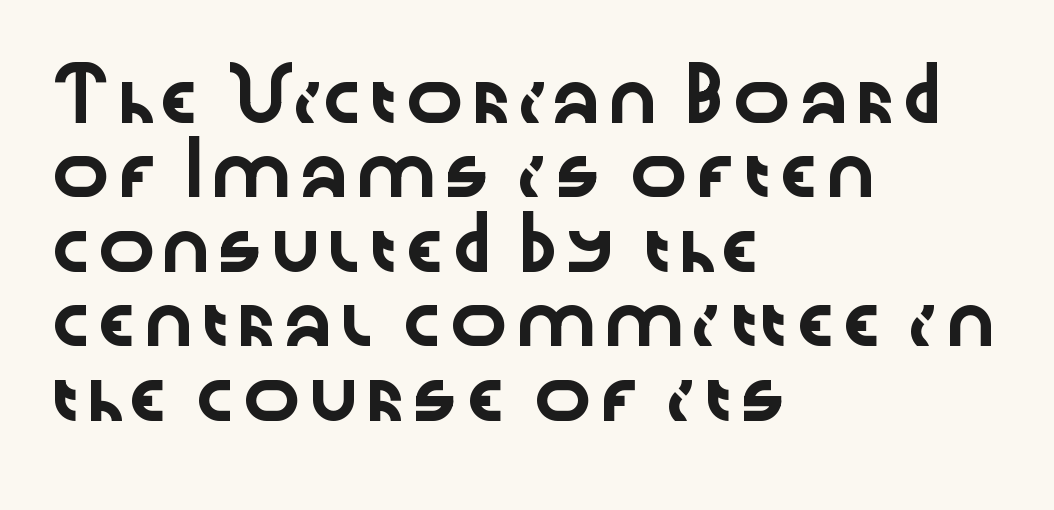
Unlike italic type, these characters show no tilt at all. Glance below the letters and you will spot only blank space. Notice how descenders clear the ascenders below comfortably — that's standard leading. Words appear dense and cohesive because spacing is normal.
